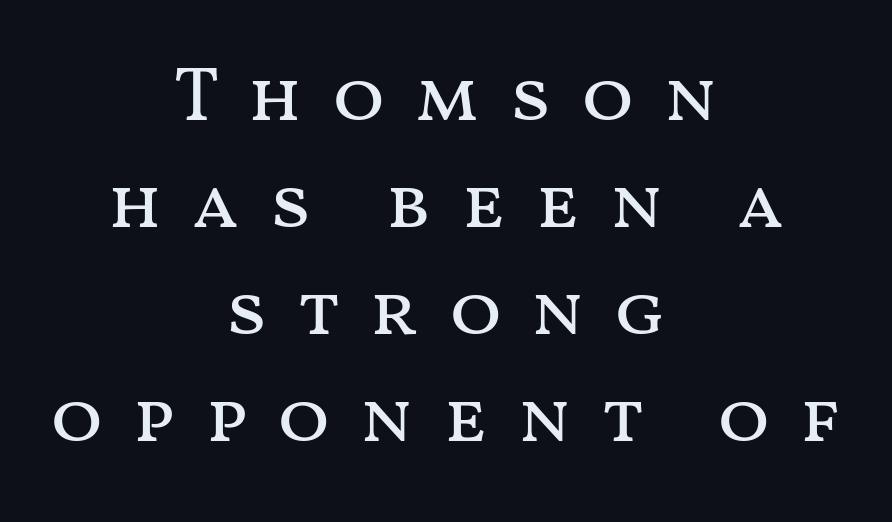
This sample uses an upright cut, with every glyph sitting square on the baseline. Bare-footed words on every line. A light-to-regular cut is what we see here. Baseline-to-baseline distance is the conventional proportion of letter height.
